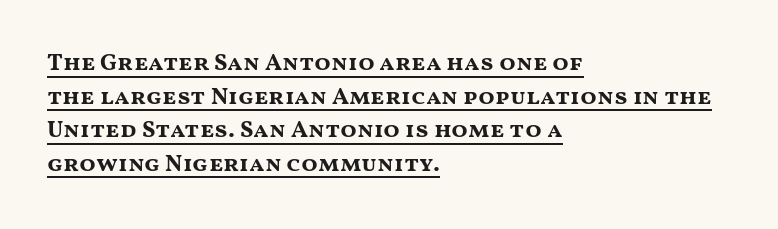
Q: Is the text bold? A: Yes.
Q: Is the text italic (slanted)? A: No, it is upright.
Q: Is the text underlined? A: Yes.
Q: How is the paragraph aligned? A: Left-aligned.
Q: Is the spacing between letters normal or unusually wide? A: Normal.
Q: Is the spacing between lines tight, normal or loose? A: Normal.
